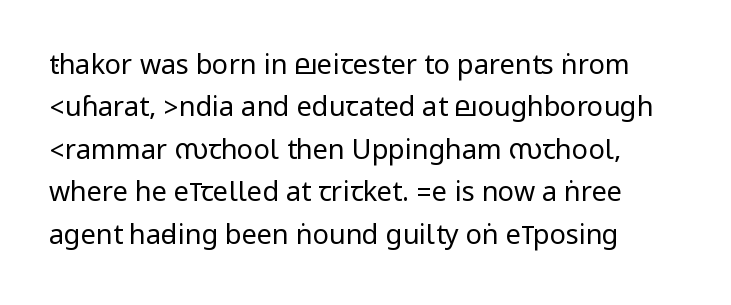
{"italic": "no", "bold": "no", "underline": "no", "line_spacing": "normal", "line_spacing_ratio": 1.57, "letter_spacing": "normal", "letter_spacing_em": 0.0, "glyph_px": 27}
